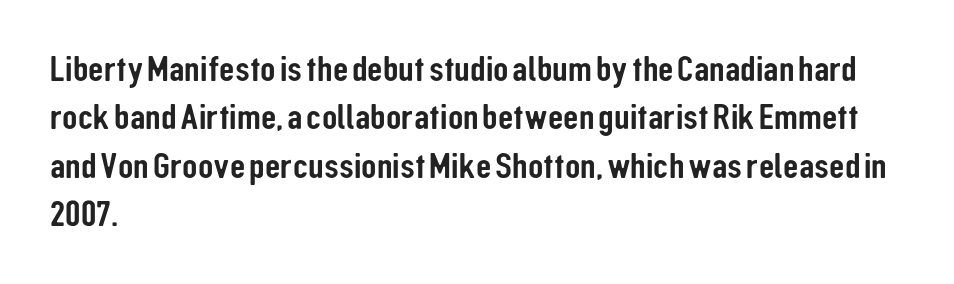
Is this a fixed-width face? No — the glyphs have proportional, varying widths. Grotesque or geometric, the face here clearly has no serifs. It's the straight-up-and-down kind of type. The text block is weighted toward the left margin, trailing off unevenly rightward. Unmarked baselines from the first word to the last.
